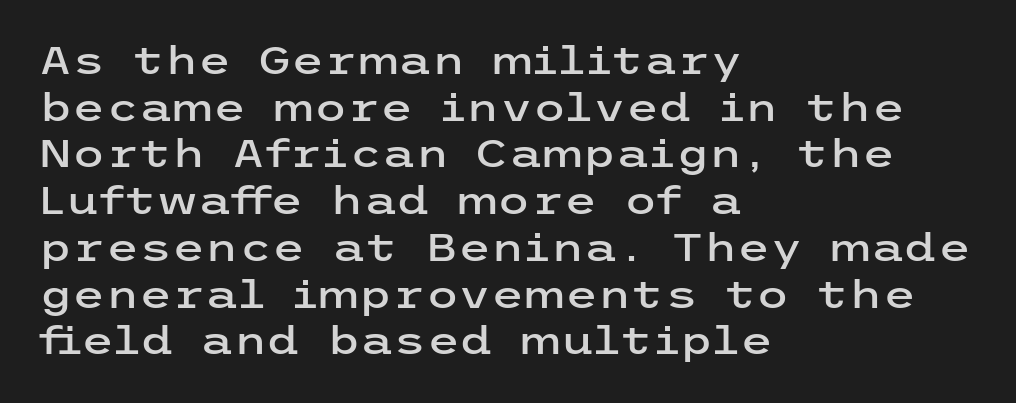
The image shows 38 px wide sans-serif type, upright; set left-aligned, line spacing 1.23x, normal letter spacing, not underlined; low stroke contrast and a medium x-height.
